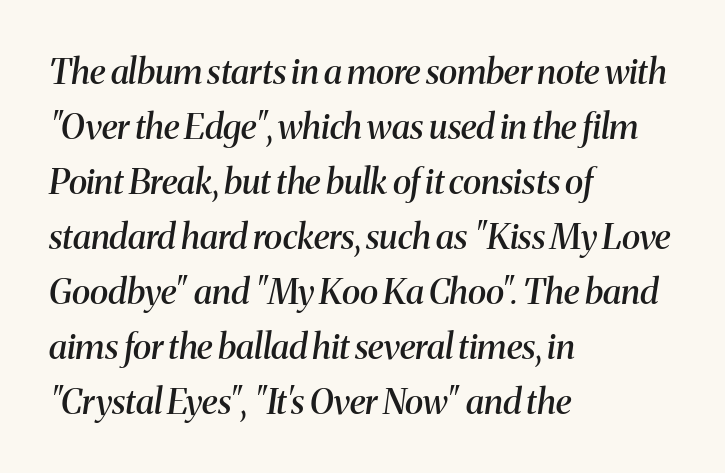
Q: Is the text bold? A: Semi-bold.
Q: Is the text italic (slanted)? A: Yes, it leans right by about 8 degrees.
Q: Is the typeface a serif or a sans-serif typeface? A: Serif.
Q: Is the text underlined? A: No.
Q: How is the paragraph aligned? A: Left-aligned.
Q: Is the spacing between letters normal or unusually wide? A: Normal.
Q: Is the spacing between lines tight, normal or loose? A: Normal.
Q: Width (condensed, normal, or wide)? A: Normal.
Q: Stroke contrast? A: Medium.
Q: x-height? A: Medium.
Q: Monospaced? A: No.
